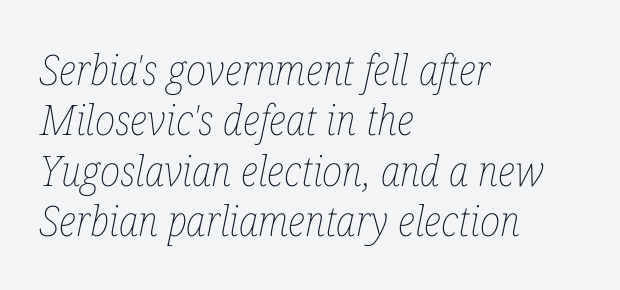
You could not count columns in this text — the font is proportionally spaced. Line beginnings align vertically; line endings do not. Plain, unruled lines of type. Nothing unusual about the tracking: characters are spaced as the font intends. Weight: in the light-to-regular range. Compared with ordinary roman type, these characters are visibly tilted.
